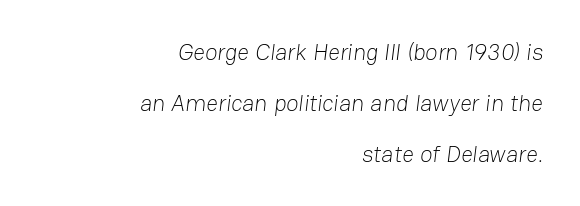
The image shows 23 px text type; set right-aligned, loose line spacing (2.21x), normal letter spacing, not underlined.
